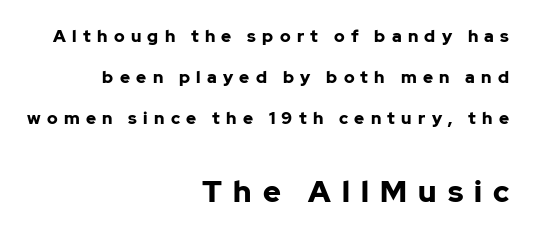
Q: Is the text bold? A: Yes.
Q: Is the text italic (slanted)? A: No, it is upright.
Q: Is the typeface a serif or a sans-serif typeface? A: Sans-serif.
Q: Is the text underlined? A: No.
Q: How is the paragraph aligned? A: Right-aligned.
Q: Is the spacing between letters normal or unusually wide? A: Unusually wide.
Q: Is the spacing between lines tight, normal or loose? A: Loose.
Q: Which block of text is set in a larger size, the first (top) or the second (bottom)? A: The second (bottom) one.
Q: Width (condensed, normal, or wide)? A: Normal.
Q: Stroke contrast? A: Low.
Q: x-height? A: Medium.
Q: Monospaced? A: No.
